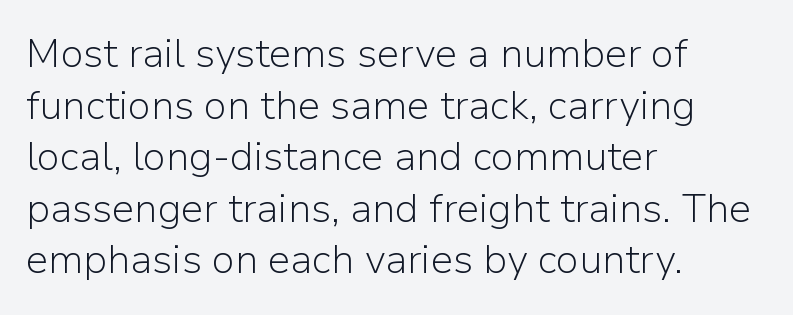
{"serif": "no", "italic": "no", "bold": "no", "weight": "light", "width": "normal", "stroke_contrast": "low", "x_height": "medium", "monospaced": "no", "underline": "no", "align": "left", "line_spacing": "normal", "line_spacing_ratio": 1.29, "letter_spacing": "normal", "letter_spacing_em": 0.0, "glyph_px": 40}
